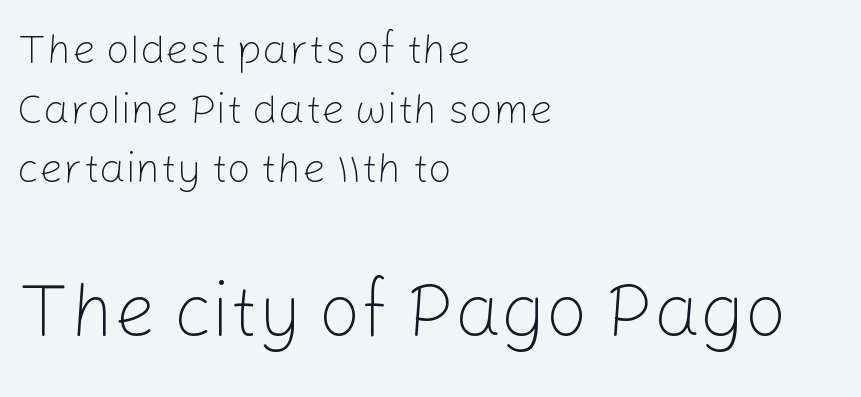
The image shows 74 px light sans-serif type, upright; set left-aligned, normal line spacing (1.42x), normal letter spacing, not underlined; the second (bottom) block is 1.76x larger; low stroke contrast and a medium x-height.
